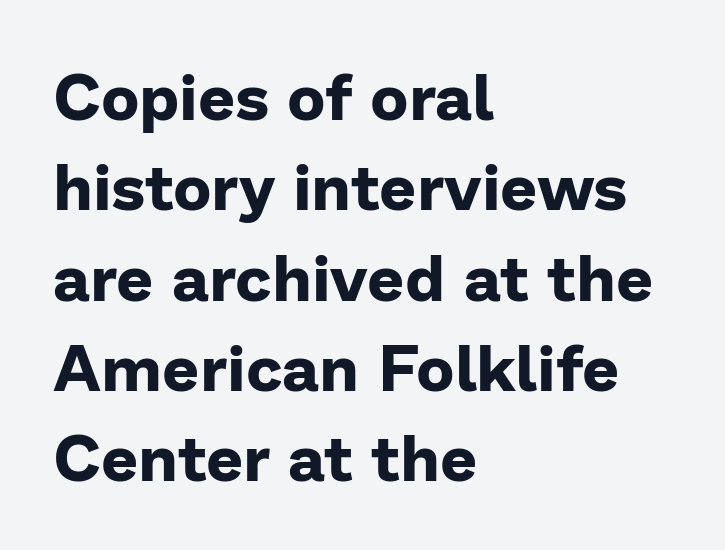
{"serif": "no", "italic": "no", "bold": "yes", "weight": "bold", "width": "normal", "stroke_contrast": "low", "x_height": "medium", "monospaced": "no", "underline": "no", "align": "left", "line_spacing": "normal", "line_spacing_ratio": 1.39, "letter_spacing": "normal", "letter_spacing_em": 0.0, "glyph_px": 65}
